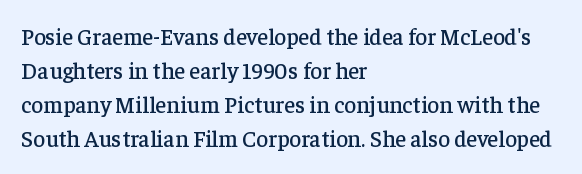
Clear beneath every line of the passage. Notice how descenders clear the ascenders below comfortably — that's standard leading. In terms of letterspacing, this is plain default setting. The lettering stays uniformly vertical, giving the passage a roman look. The lines in this sample share a left origin and differ only in where they stop.
